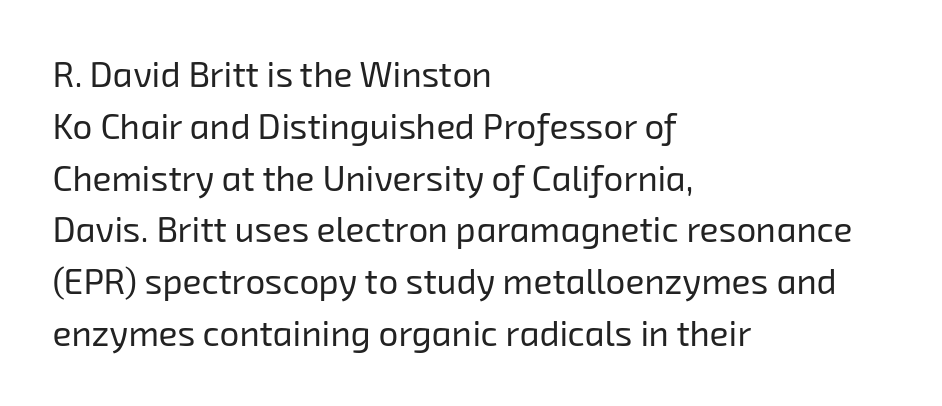
{"serif": "no", "bold": "no", "weight": "regular", "width": "normal", "stroke_contrast": "low", "x_height": "medium", "monospaced": "no", "underline": "no", "align": "left", "line_spacing": "normal", "line_spacing_ratio": 1.48, "letter_spacing": "normal", "letter_spacing_em": 0.0, "glyph_px": 35}
